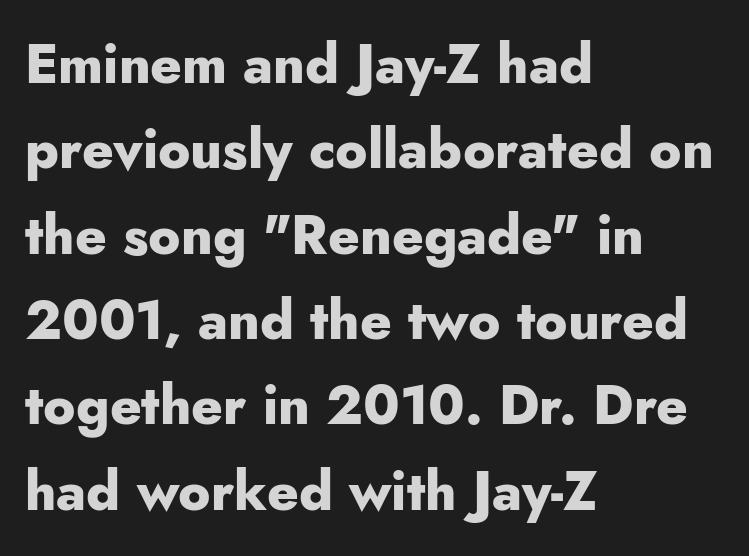
Notice how the passage keeps a crisp vertical edge on the left only. You could call the tracking neutral — neither tight nor loose. Stroke terminals: plain, sans-serif. Each row of text sits above clean, open space. Plenty of ink on the page — the face is bold.
